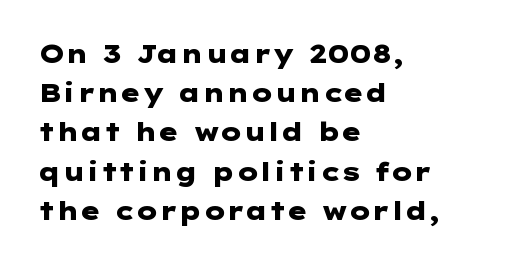
{"italic": "no", "bold": "yes", "underline": "no", "align": "left", "line_spacing": "normal", "line_spacing_ratio": 1.57, "letter_spacing": "normal", "letter_spacing_em": 0.0, "glyph_px": 25}
